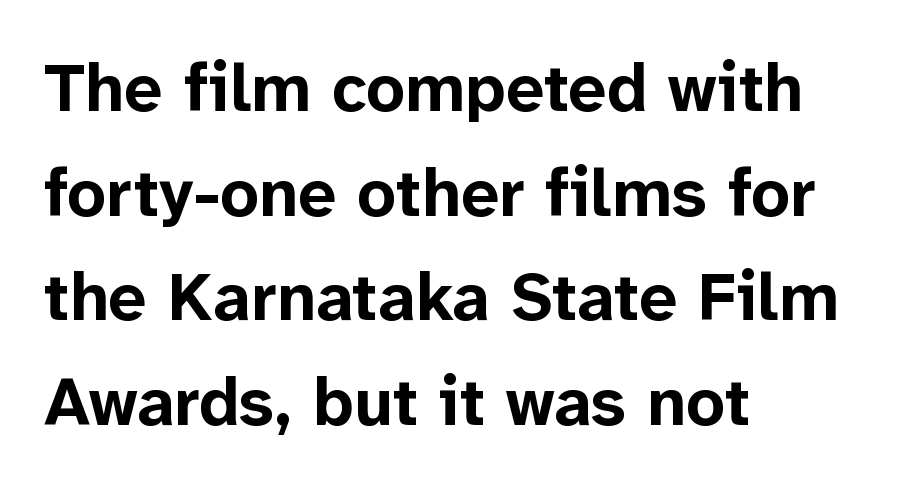
{"serif": "no", "italic": "no", "bold": "yes", "weight": "bold", "width": "normal", "stroke_contrast": "low", "x_height": "medium", "monospaced": "no", "underline": "no", "align": "left", "line_spacing": "normal", "line_spacing_ratio": 1.54, "letter_spacing": "normal", "letter_spacing_em": 0.0, "glyph_px": 68}
